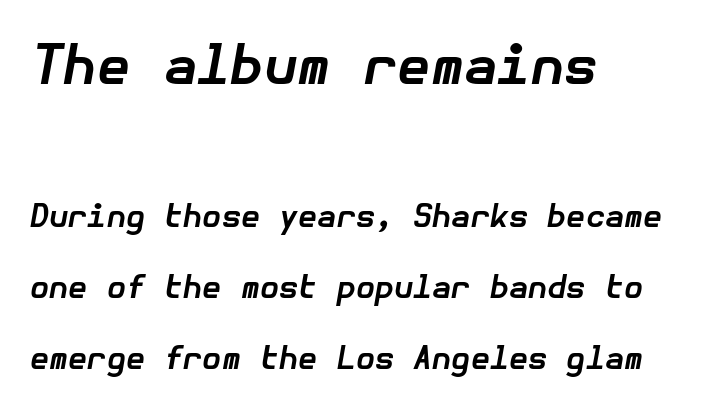
Note: larger setting up top, smaller setting below. Notice the wide empty band between every row — that's loose leading. Caption: standard tracking, unaltered. Line starts are locked; line ends wander. The passage shown is not underscored anywhere.
